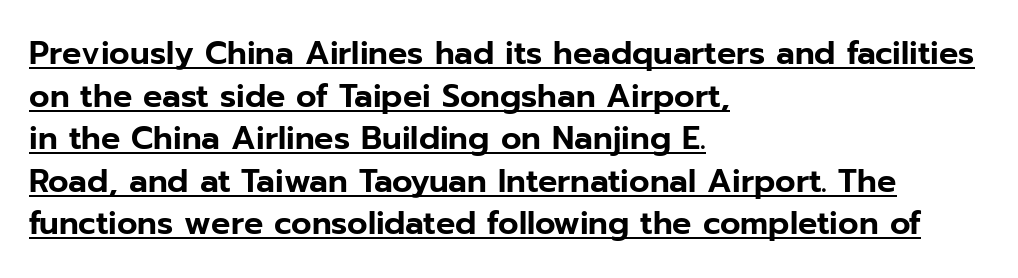
Q: Is the text italic (slanted)? A: No, it is upright.
Q: Is the typeface a serif or a sans-serif typeface? A: Sans-serif.
Q: Is the text underlined? A: Yes.
Q: How is the paragraph aligned? A: Left-aligned.
Q: Is the spacing between letters normal or unusually wide? A: Normal.
Q: Is the spacing between lines tight, normal or loose? A: Normal.
Q: Width (condensed, normal, or wide)? A: Normal.
Q: Stroke contrast? A: Low.
Q: x-height? A: Medium.
Q: Monospaced? A: No.
